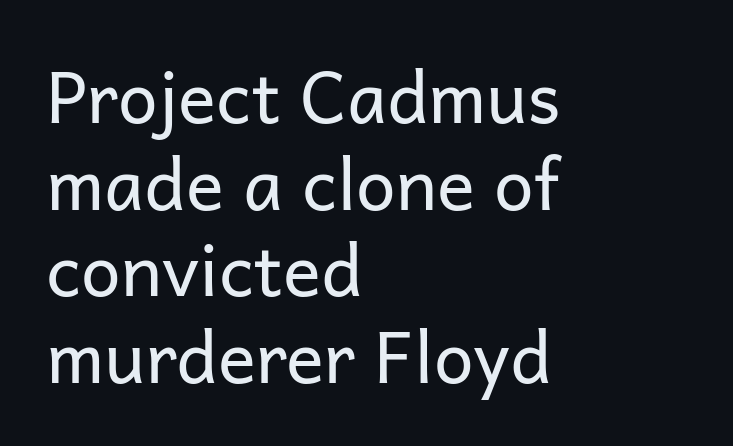
{"serif": "no", "italic": "no", "bold": "no", "weight": "regular", "width": "normal", "stroke_contrast": "low", "x_height": "medium", "monospaced": "no", "underline": "no", "align": "left", "line_spacing_ratio": 1.22, "letter_spacing": "normal", "letter_spacing_em": 0.0, "glyph_px": 71}
